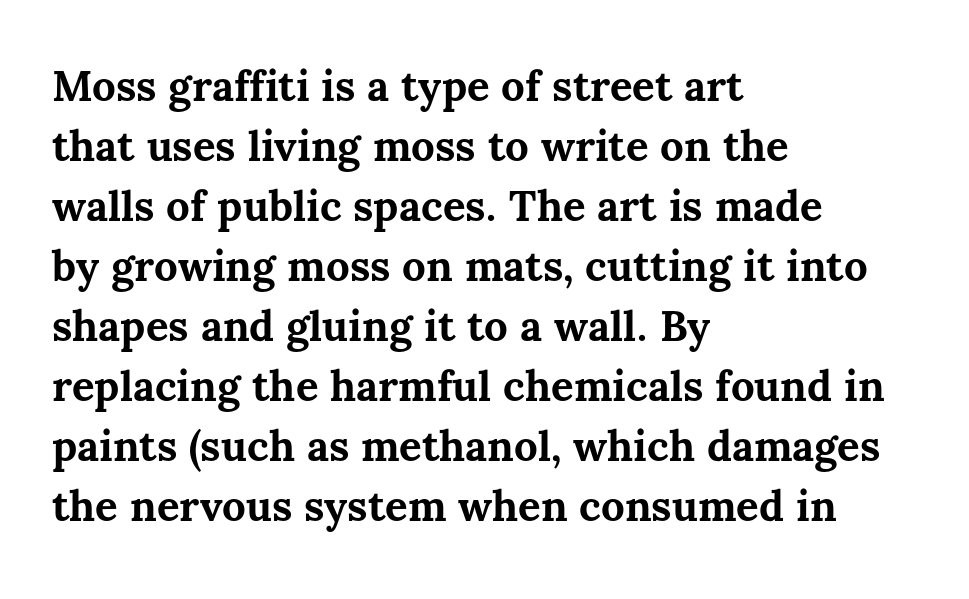
Q: Is the text bold? A: Yes.
Q: Is the text italic (slanted)? A: No, it is upright.
Q: Is the text underlined? A: No.
Q: How is the paragraph aligned? A: Left-aligned.
Q: Is the spacing between letters normal or unusually wide? A: Normal.
Q: Is the spacing between lines tight, normal or loose? A: Normal.
Q: Width (condensed, normal, or wide)? A: Normal.
Q: Stroke contrast? A: Medium.
Q: x-height? A: Medium.
Q: Monospaced? A: No.
